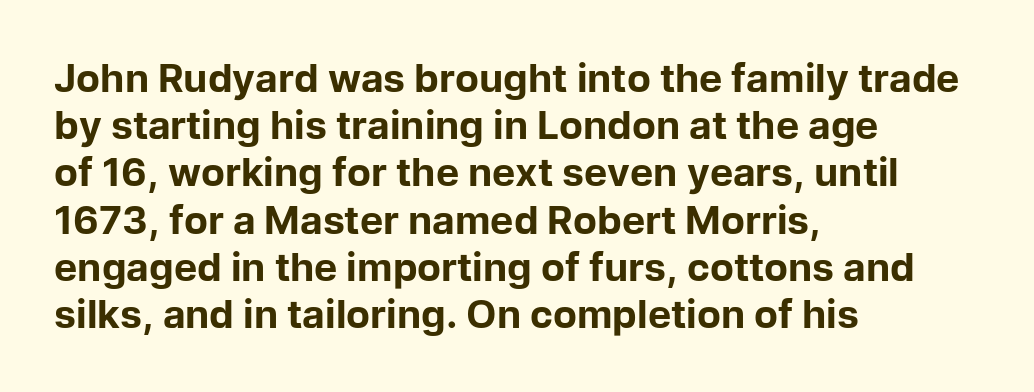
{"serif": "no", "italic": "no", "bold": "yes", "weight": "bold", "width": "normal", "stroke_contrast": "low", "x_height": "medium", "monospaced": "no", "underline": "no", "align": "left", "line_spacing_ratio": 1.21, "letter_spacing": "normal", "letter_spacing_em": 0.0, "glyph_px": 39}
